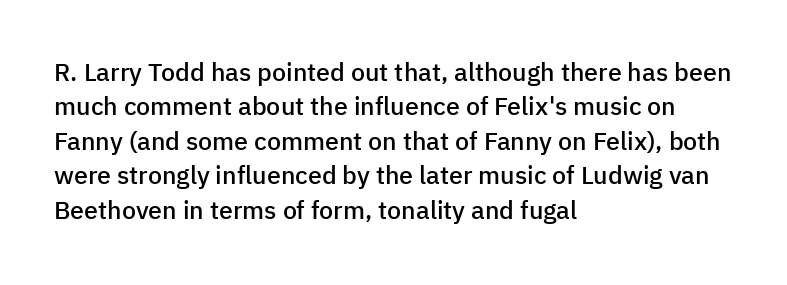
Q: Is the text bold? A: Semi-bold.
Q: Is the text italic (slanted)? A: No, it is upright.
Q: Is the text underlined? A: No.
Q: How is the paragraph aligned? A: Left-aligned.
Q: Is the spacing between letters normal or unusually wide? A: Normal.
Q: Is the spacing between lines tight, normal or loose? A: Normal.
